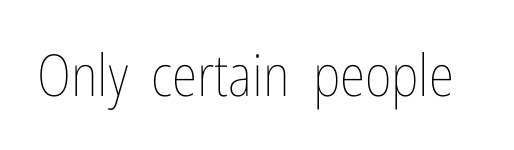
Proportional: the letters do not fall into vertical columns. The strip under each line holds only bare page. Heft: none added — not bold. This sample uses an upright cut, with every glyph sitting square on the baseline. This rendering leaves character spacing at its baseline value.
